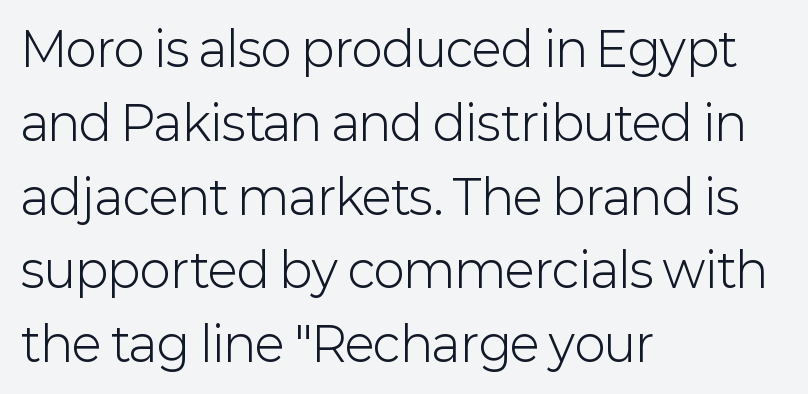
{"serif": "no", "italic": "no", "bold": "no", "weight": "light", "width": "normal", "stroke_contrast": "low", "x_height": "medium", "monospaced": "no", "underline": "no", "align": "left", "line_spacing": "normal", "line_spacing_ratio": 1.57, "letter_spacing": "normal", "letter_spacing_em": 0.0, "glyph_px": 47}
